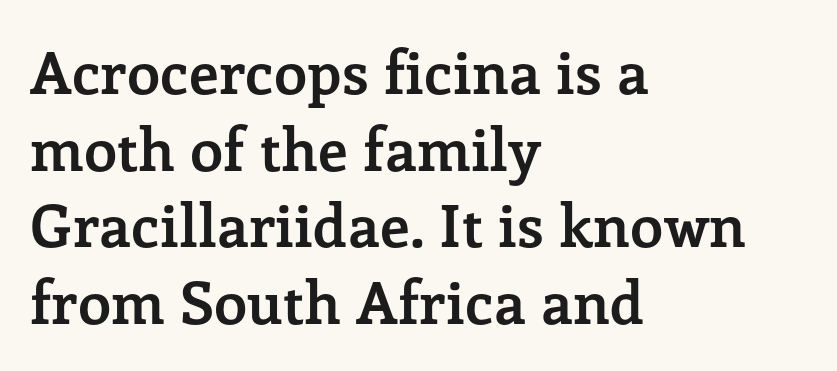
Note the varied advance widths — an 'i' is clearly narrower than an 'm'. Ascenders rise straight up at ninety degrees. Pretty heavy lettering here — definitely bold. Stroke terminals: seriffed.
